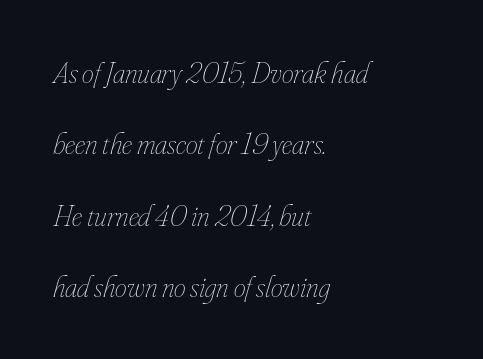
Character widths vary here, with narrow letters taking less room than wide ones. Counters stay open thanks to moderate or lighter strokes. The foot of each line stays bare and open. Honestly, the rows look like they've been pulled way apart.
